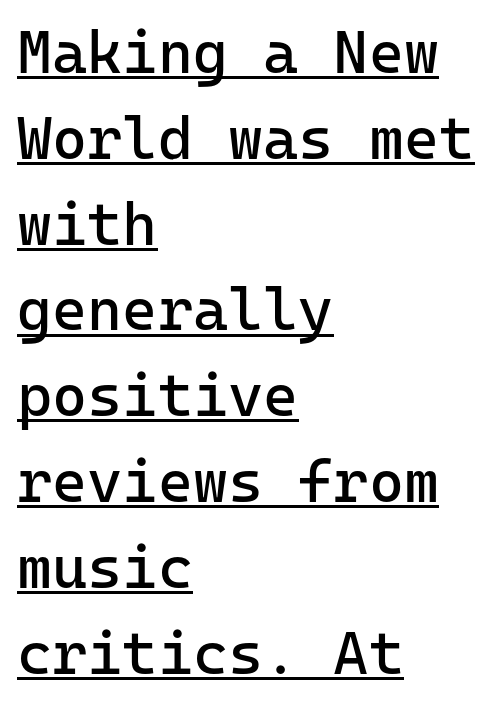
Line starts are locked; line ends wander. Think standard paragraph weight, or any step lighter than that. The rendered words wear a rule along their underside. Inter-character spacing is left at the font's built-in metrics.
